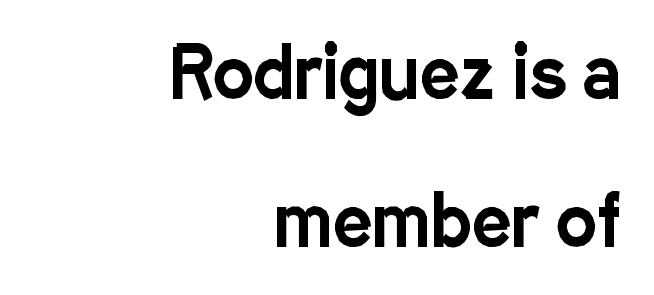
Q: Is the text italic (slanted)? A: No, it is upright.
Q: Is the typeface a serif or a sans-serif typeface? A: Sans-serif.
Q: Is the text underlined? A: No.
Q: How is the paragraph aligned? A: Right-aligned.
Q: Is the spacing between letters normal or unusually wide? A: Normal.
Q: Is the spacing between lines tight, normal or loose? A: Loose.
Q: Width (condensed, normal, or wide)? A: Condensed.
Q: Stroke contrast? A: Low.
Q: x-height? A: Medium.
Q: Monospaced? A: No.
